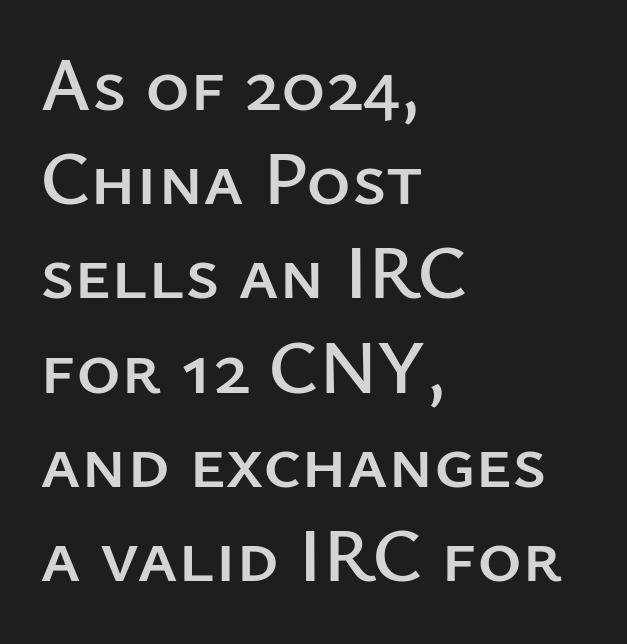
The image shows 76 px sans-serif type, upright; set left-aligned, line spacing 1.24x, normal letter spacing, not underlined; low stroke contrast and a medium x-height.
